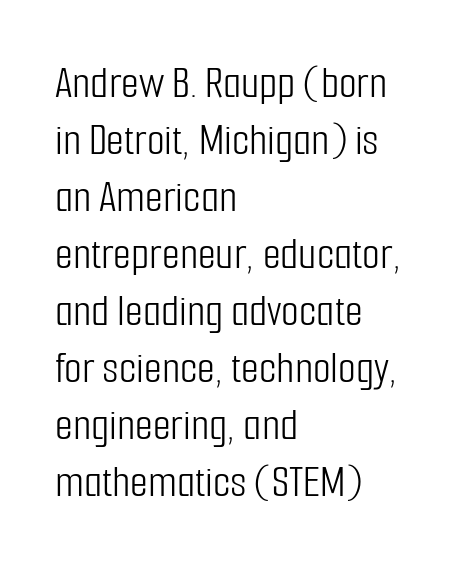
Q: Is the text bold? A: No.
Q: Is the text italic (slanted)? A: No, it is upright.
Q: Is the typeface a serif or a sans-serif typeface? A: Sans-serif.
Q: Is the text underlined? A: No.
Q: How is the paragraph aligned? A: Left-aligned.
Q: Is the spacing between letters normal or unusually wide? A: Normal.
Q: Width (condensed, normal, or wide)? A: Condensed.
Q: Stroke contrast? A: Low.
Q: x-height? A: Medium.
Q: Monospaced? A: No.
